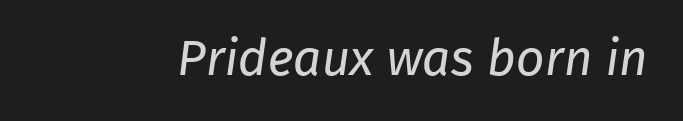
{"serif": "no", "bold": "no", "weight": "regular", "width": "normal", "stroke_contrast": "low", "x_height": "medium", "monospaced": "no", "underline": "no", "letter_spacing": "normal", "letter_spacing_em": 0.0, "glyph_px": 50}
